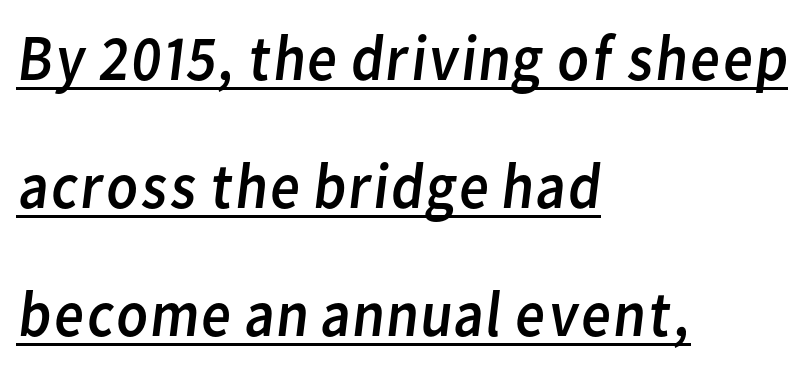
{"serif": "no", "bold": "no", "weight": "regular", "width": "normal", "stroke_contrast": "low", "x_height": "medium", "monospaced": "no", "underline": "yes", "align": "left", "line_spacing": "loose", "line_spacing_ratio": 1.97, "letter_spacing": "normal", "letter_spacing_em": 0.0, "glyph_px": 65}
